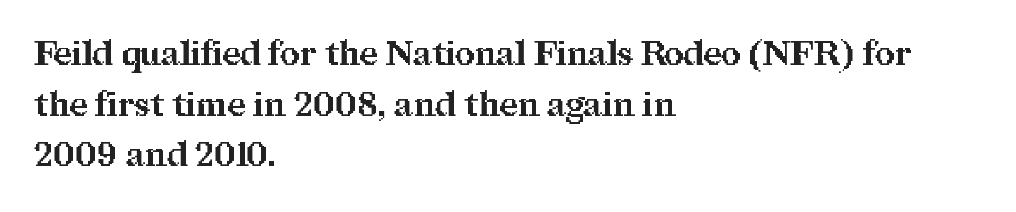
Q: Is the text bold? A: Yes.
Q: Is the text italic (slanted)? A: No, it is upright.
Q: Is the typeface a serif or a sans-serif typeface? A: Serif.
Q: Is the text underlined? A: No.
Q: How is the paragraph aligned? A: Left-aligned.
Q: Is the spacing between letters normal or unusually wide? A: Normal.
Q: Is the spacing between lines tight, normal or loose? A: Normal.
Q: Width (condensed, normal, or wide)? A: Normal.
Q: Stroke contrast? A: Medium.
Q: x-height? A: Medium.
Q: Monospaced? A: No.
